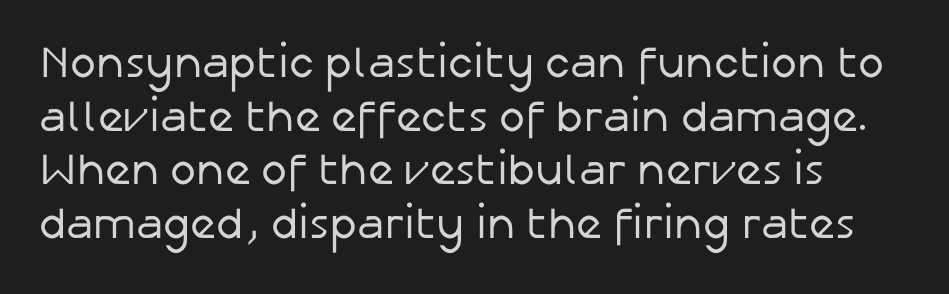
Is this a fixed-width face? No — the glyphs have proportional, varying widths. Stems and bowls with no extra thickness — not bold. The tracking reads as untouched default to a designer's eye. Vertical strokes here are truly vertical. To sum up the face: it is a sans, with no serifs.
